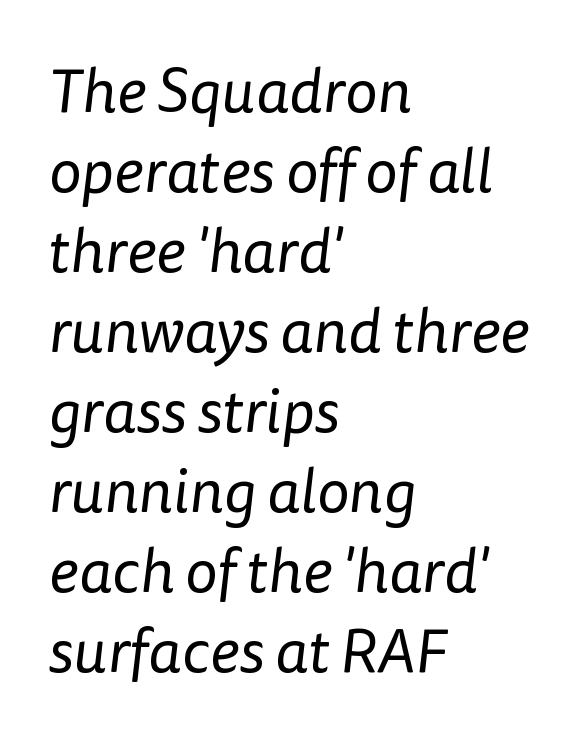
{"serif": "no", "bold": "no", "weight": "regular", "width": "normal", "stroke_contrast": "low", "x_height": "medium", "monospaced": "no", "underline": "no", "align": "left", "line_spacing": "normal", "line_spacing_ratio": 1.29, "letter_spacing": "normal", "letter_spacing_em": 0.0, "glyph_px": 62}
